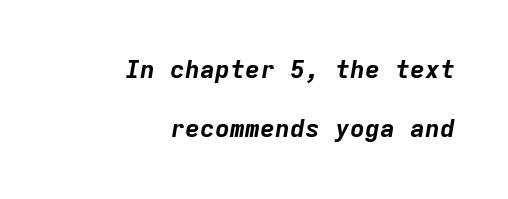
Q: Is the text bold? A: Yes.
Q: Is the text italic (slanted)? A: Yes, it leans right by about 9 degrees.
Q: Is the text underlined? A: No.
Q: How is the paragraph aligned? A: Right-aligned.
Q: Is the spacing between letters normal or unusually wide? A: Normal.
Q: Is the spacing between lines tight, normal or loose? A: Loose.
